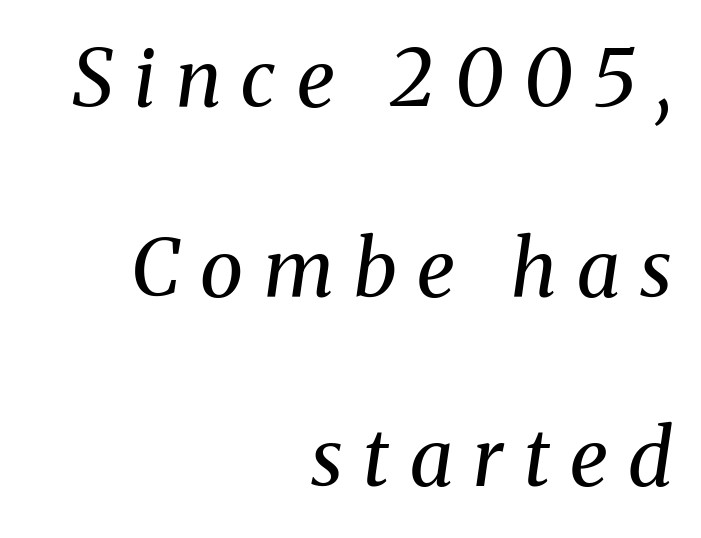
{"serif": "yes", "italic": "yes", "lean": "right", "slant_degrees": 8, "bold": "no", "weight": "regular", "width": "normal", "stroke_contrast": "medium", "x_height": "medium", "monospaced": "no", "underline": "no", "align": "right", "line_spacing": "loose", "line_spacing_ratio": 2.4, "letter_spacing": "wide", "letter_spacing_em": 0.26, "glyph_px": 79}
